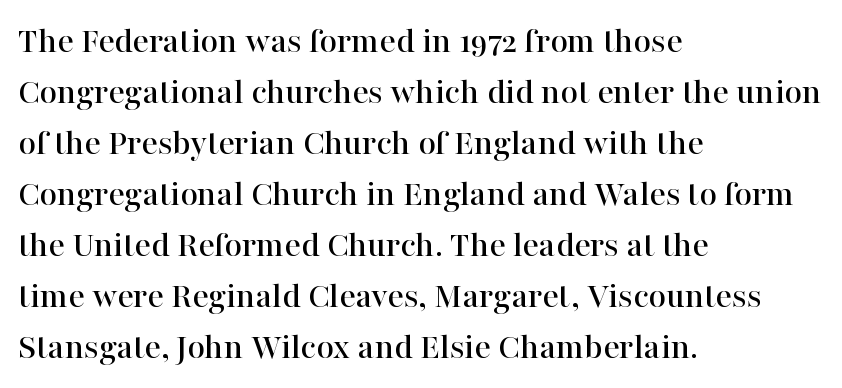
The image shows 38 px serif type, upright; set left-aligned, normal line spacing (1.34x), normal letter spacing, not underlined; high stroke contrast and a medium x-height.
